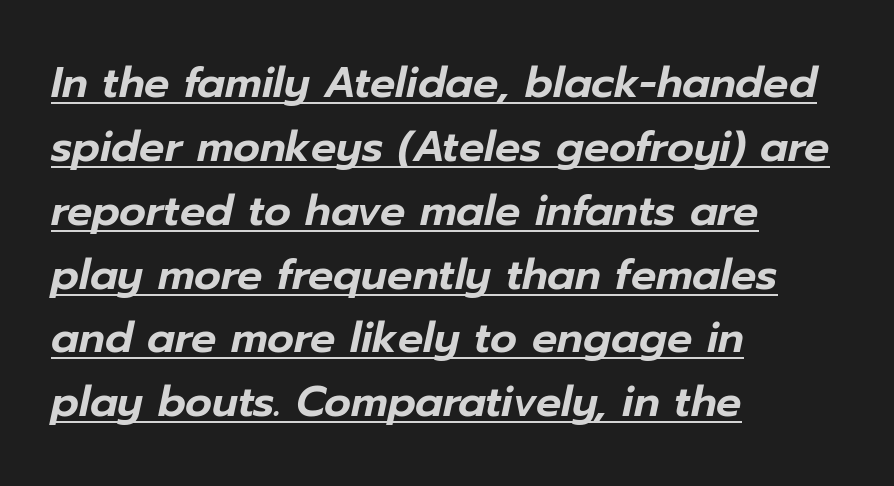
The image shows 42 px text type, italic (leaning right); set left-aligned, normal line spacing (1.52x), normal letter spacing, underlined; low stroke contrast and a medium x-height.
